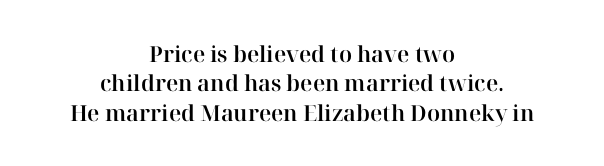
Q: Is the text italic (slanted)? A: No, it is upright.
Q: Is the text underlined? A: No.
Q: How is the paragraph aligned? A: Centered.
Q: Is the spacing between letters normal or unusually wide? A: Normal.
Q: Is the spacing between lines tight, normal or loose? A: Normal.
